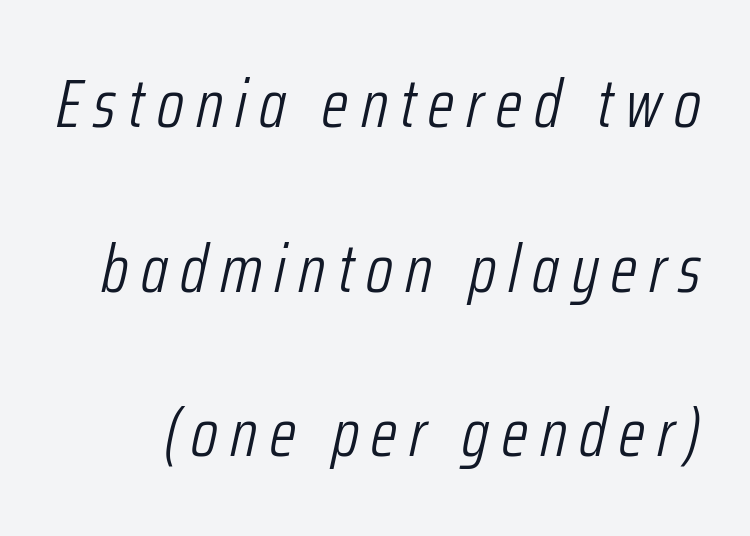
The image shows 68 px light, condensed type, italic (leaning right); set loose line spacing (2.42x), not underlined; low stroke contrast and a medium x-height.
